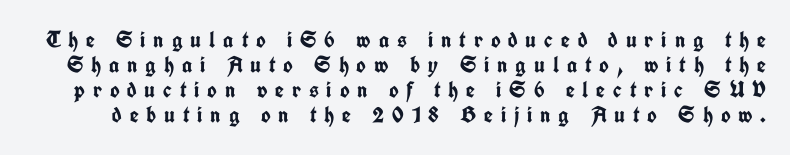
{"italic": "no", "bold": "yes", "underline": "no", "line_spacing": "tight", "line_spacing_ratio": 1.09, "letter_spacing": "wide", "letter_spacing_em": 0.34, "glyph_px": 23}
